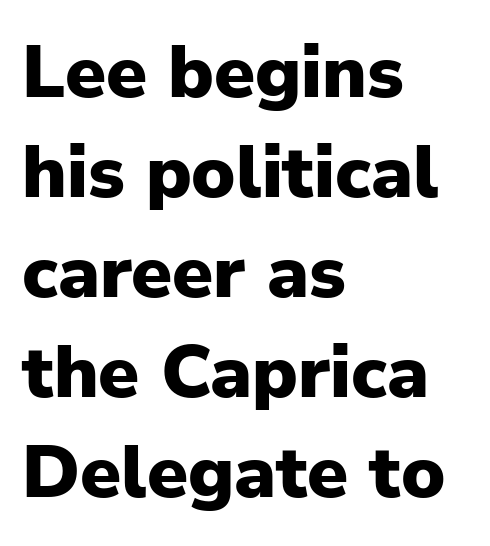
Rows of type keep a routine distance in the vertical direction. The ragged edge is on the right, which tells us the setting is flush left. The letters advance in unequal steps, a hallmark of proportional type. Check under the words: just untouched page. Unlike a traditional serif, this face leaves its strokes unadorned. The glyphs have the mass of a bold cut.
